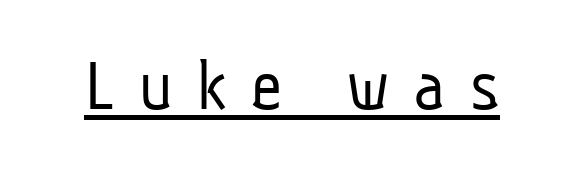
The image shows 76 px light, condensed sans-serif type; set unusually wide letter spacing (+0.33 em), underlined; low stroke contrast and a medium x-height.
